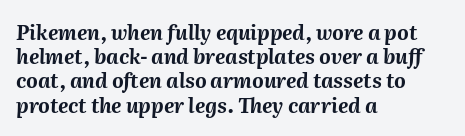
Q: Is the text bold? A: Yes.
Q: Is the text italic (slanted)? A: Yes, it leans right by about 2 degrees.
Q: Is the text underlined? A: No.
Q: How is the paragraph aligned? A: Left-aligned.
Q: Is the spacing between letters normal or unusually wide? A: Normal.
